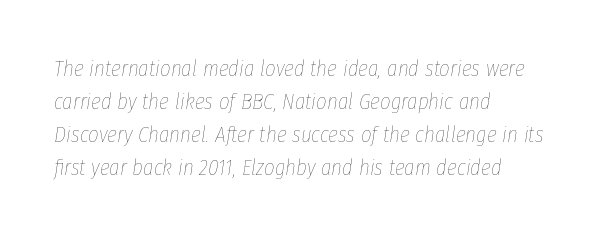
{"italic": "yes", "lean": "right", "slant_degrees": 8, "bold": "no", "underline": "no", "align": "left", "line_spacing": "normal", "line_spacing_ratio": 1.44, "letter_spacing": "normal", "letter_spacing_em": 0.0, "glyph_px": 23}
